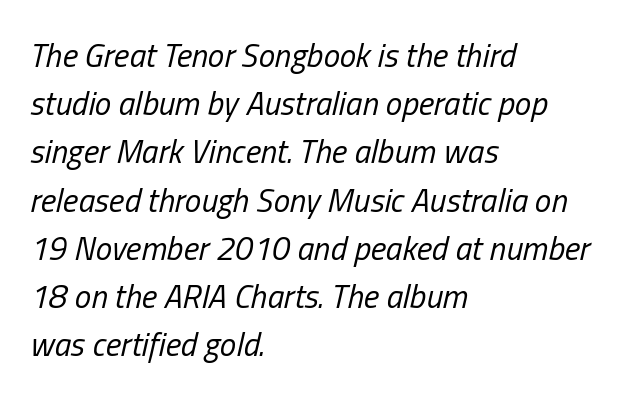
Q: Is the text bold? A: No.
Q: Is the text italic (slanted)? A: Yes, it leans right by about 13 degrees.
Q: Is the text underlined? A: No.
Q: How is the paragraph aligned? A: Left-aligned.
Q: Is the spacing between letters normal or unusually wide? A: Normal.
Q: Is the spacing between lines tight, normal or loose? A: Normal.
Q: Width (condensed, normal, or wide)? A: Condensed.
Q: Stroke contrast? A: Low.
Q: x-height? A: Medium.
Q: Monospaced? A: No.
